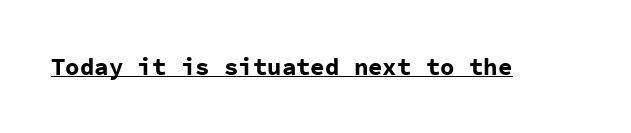
{"italic": "no", "bold": "yes", "underline": "yes", "letter_spacing": "normal", "letter_spacing_em": 0.0, "glyph_px": 24}
